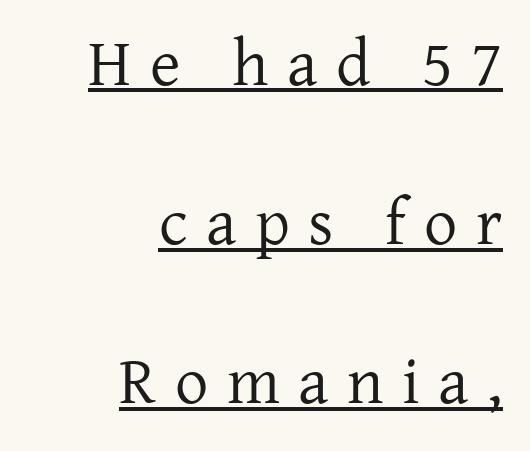
There is plenty of visible air inserted between adjacent glyphs. This is underlined copy, the kind a proofreader might mark for attention. Does the type have serifs? Yes, each stem ends in a small foot. A flush-right, rag-left setting is used for this passage. Loosely led — the rows are spread out. Ascenders rise straight up at ninety degrees.
